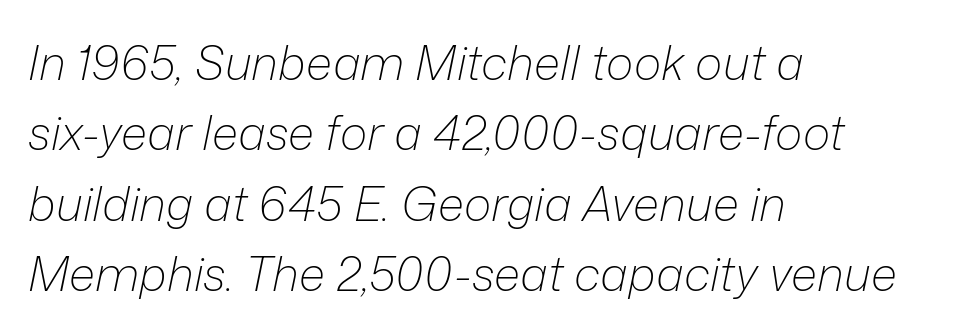
{"italic": "yes", "lean": "right", "slant_degrees": 12, "bold": "no", "weight": "light", "width": "normal", "stroke_contrast": "low", "x_height": "medium", "monospaced": "no", "underline": "no", "align": "left", "line_spacing": "normal", "line_spacing_ratio": 1.5, "letter_spacing": "normal", "letter_spacing_em": 0.0, "glyph_px": 47}
